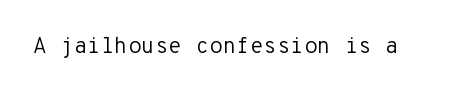
The image shows 22 px text type, upright; set normal letter spacing, not underlined.
